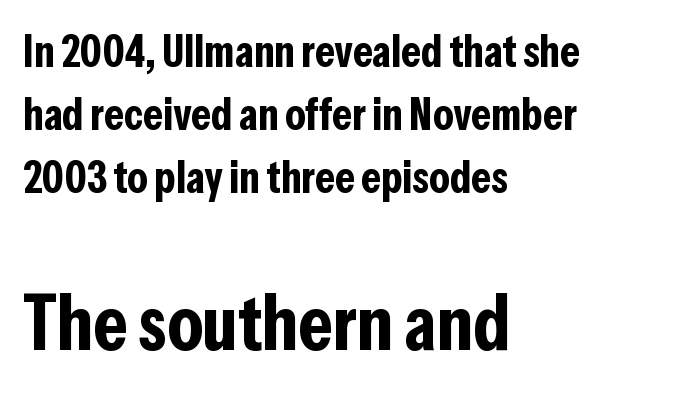
The image shows 78 px bold, condensed sans-serif type, upright; set left-aligned, normal line spacing (1.4x), normal letter spacing, not underlined; the second (bottom) block is 1.73x larger; low stroke contrast and a medium x-height.
